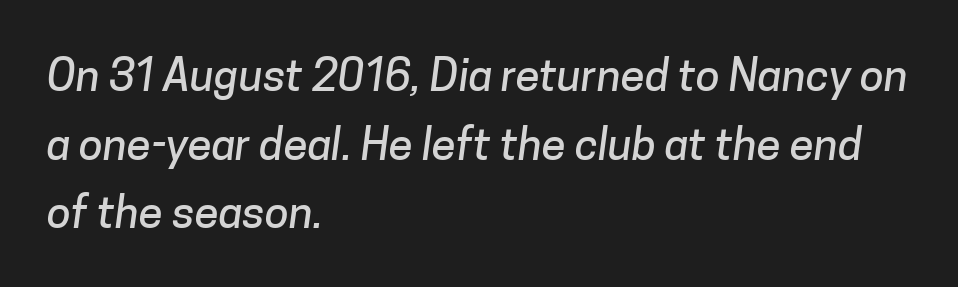
Q: Is the typeface a serif or a sans-serif typeface? A: Sans-serif.
Q: Is the text underlined? A: No.
Q: How is the paragraph aligned? A: Left-aligned.
Q: Is the spacing between letters normal or unusually wide? A: Normal.
Q: Is the spacing between lines tight, normal or loose? A: Normal.
Q: Width (condensed, normal, or wide)? A: Normal.
Q: Stroke contrast? A: Low.
Q: x-height? A: Medium.
Q: Monospaced? A: No.
